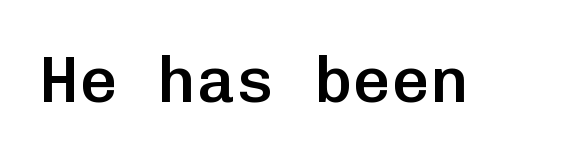
Q: Is the text bold? A: Semi-bold.
Q: Is the text italic (slanted)? A: No, it is upright.
Q: Is the typeface a serif or a sans-serif typeface? A: Sans-serif.
Q: Is the text underlined? A: No.
Q: Is the spacing between letters normal or unusually wide? A: Normal.
Q: Width (condensed, normal, or wide)? A: Normal.
Q: Stroke contrast? A: Low.
Q: x-height? A: Medium.
Q: Monospaced? A: Yes.
